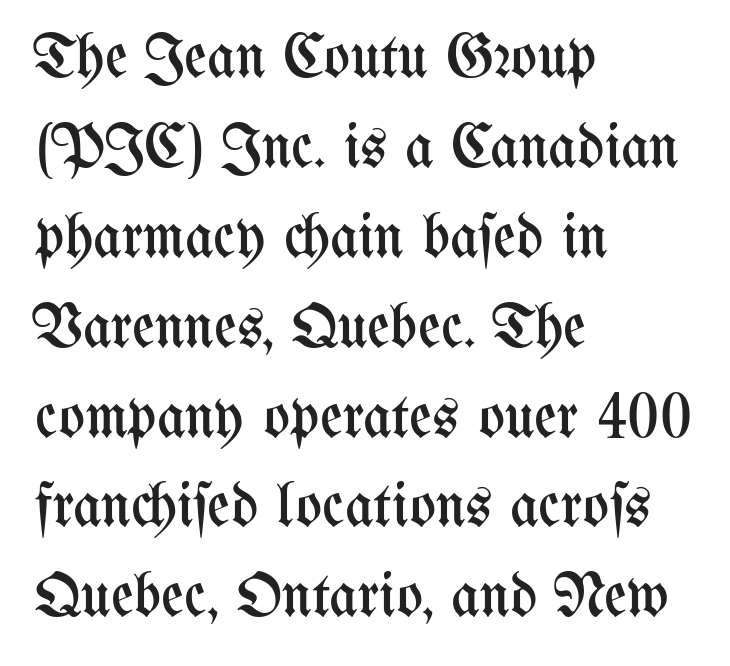
The image shows 62 px regular-weight, condensed type, upright; set left-aligned, normal line spacing (1.45x), normal letter spacing, not underlined; medium stroke contrast and a medium x-height.
